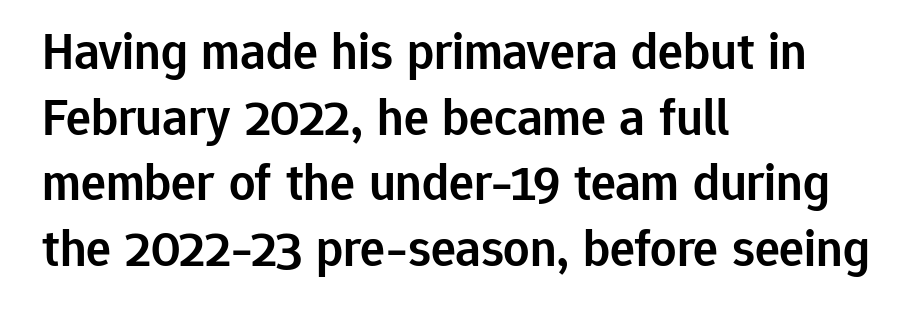
Q: Is the text bold? A: Semi-bold.
Q: Is the text italic (slanted)? A: No, it is upright.
Q: Is the typeface a serif or a sans-serif typeface? A: Sans-serif.
Q: Is the text underlined? A: No.
Q: How is the paragraph aligned? A: Left-aligned.
Q: Is the spacing between letters normal or unusually wide? A: Normal.
Q: Is the spacing between lines tight, normal or loose? A: Normal.
Q: Width (condensed, normal, or wide)? A: Normal.
Q: Stroke contrast? A: Low.
Q: x-height? A: Medium.
Q: Monospaced? A: No.
